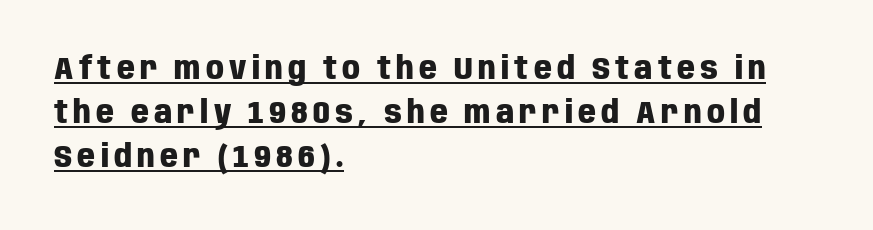
The text block is weighted toward the left margin, trailing off unevenly rightward. Decoration check: the copy is underlined. Weight: bold. The typeface chosen for these lines omits serifs. What's the leading like? Ordinary, nothing unusual.
